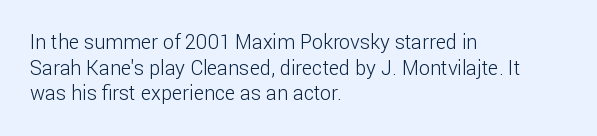
{"italic": "no", "bold": "no", "underline": "no", "align": "left", "line_spacing": "normal", "line_spacing_ratio": 1.28, "letter_spacing": "normal", "letter_spacing_em": 0.0, "glyph_px": 20}
